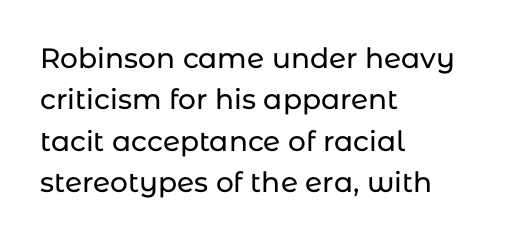
{"serif": "no", "italic": "no", "width": "normal", "stroke_contrast": "low", "x_height": "medium", "monospaced": "no", "underline": "no", "align": "left", "line_spacing": "normal", "line_spacing_ratio": 1.48, "letter_spacing": "normal", "letter_spacing_em": 0.0, "glyph_px": 28}
